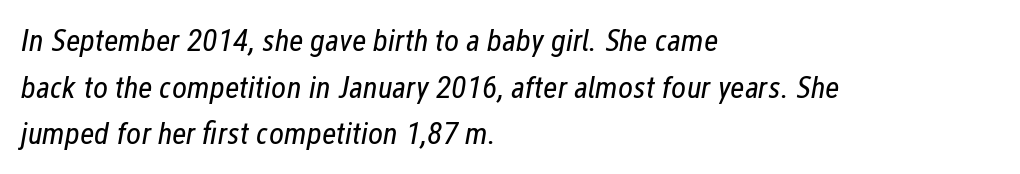
The image shows 32 px regular-weight, condensed type, italic (leaning right); set left-aligned, normal line spacing (1.46x), normal letter spacing, not underlined; low stroke contrast and a medium x-height.
